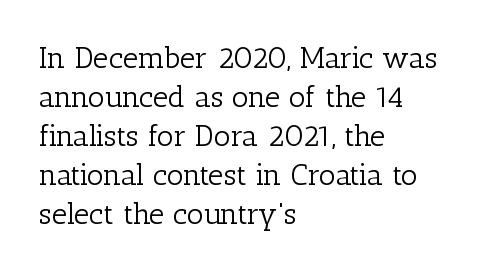
{"serif": "yes", "italic": "no", "bold": "no", "weight": "light", "width": "normal", "stroke_contrast": "low", "x_height": "medium", "monospaced": "no", "underline": "no", "align": "left", "line_spacing": "normal", "line_spacing_ratio": 1.3, "letter_spacing": "normal", "letter_spacing_em": 0.0, "glyph_px": 30}
